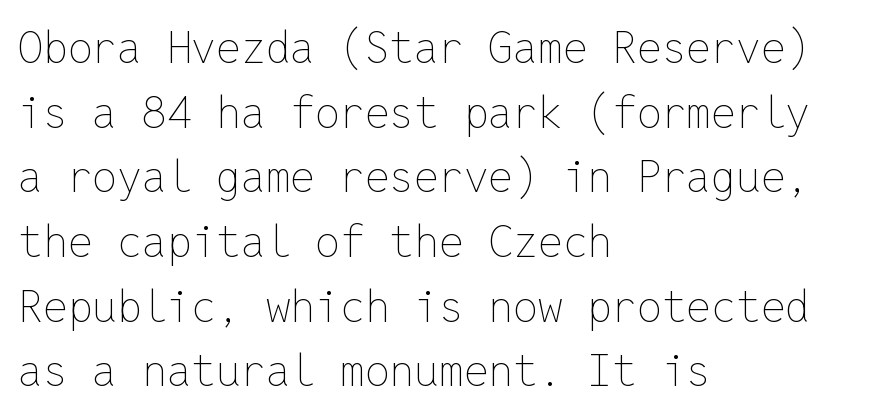
Q: Is the text bold? A: No.
Q: Is the text italic (slanted)? A: No, it is upright.
Q: Is the text underlined? A: No.
Q: How is the paragraph aligned? A: Left-aligned.
Q: Is the spacing between letters normal or unusually wide? A: Normal.
Q: Is the spacing between lines tight, normal or loose? A: Normal.
Q: Width (condensed, normal, or wide)? A: Normal.
Q: Stroke contrast? A: Low.
Q: x-height? A: Medium.
Q: Monospaced? A: Yes.
